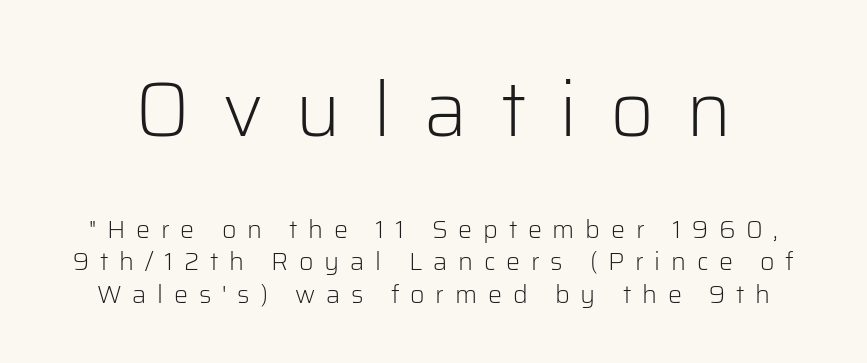
{"serif": "no", "italic": "no", "bold": "no", "weight": "light", "width": "normal", "stroke_contrast": "low", "x_height": "medium", "monospaced": "no", "underline": "no", "line_spacing": "normal", "line_spacing_ratio": 1.3, "letter_spacing": "wide", "letter_spacing_em": 0.43, "larger_block": "first", "size_ratio": 3.04, "glyph_px": 76}
